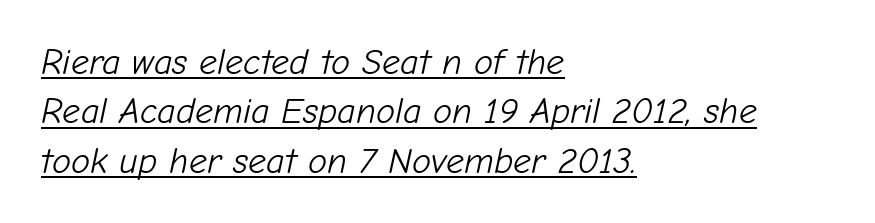
{"italic": "yes", "lean": "right", "slant_degrees": 12, "bold": "no", "weight": "light", "width": "normal", "stroke_contrast": "low", "x_height": "medium", "monospaced": "no", "underline": "yes", "align": "left", "line_spacing": "normal", "line_spacing_ratio": 1.37, "letter_spacing": "normal", "letter_spacing_em": 0.0, "glyph_px": 36}
